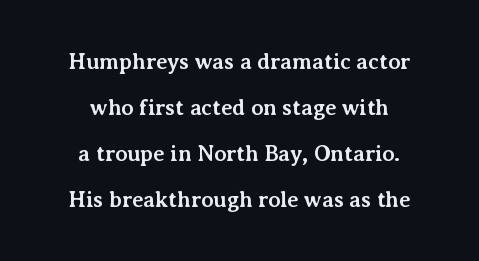
Interline gaps are noticeably wide in this sample. Do the letters lean? They stand straight. Type without underlining. Reading down the block, each line starts at a different indent, mirrored at its end. Tracking value appears to be zero — textbook default spacing. The strokes are fattened all the way to bold.
